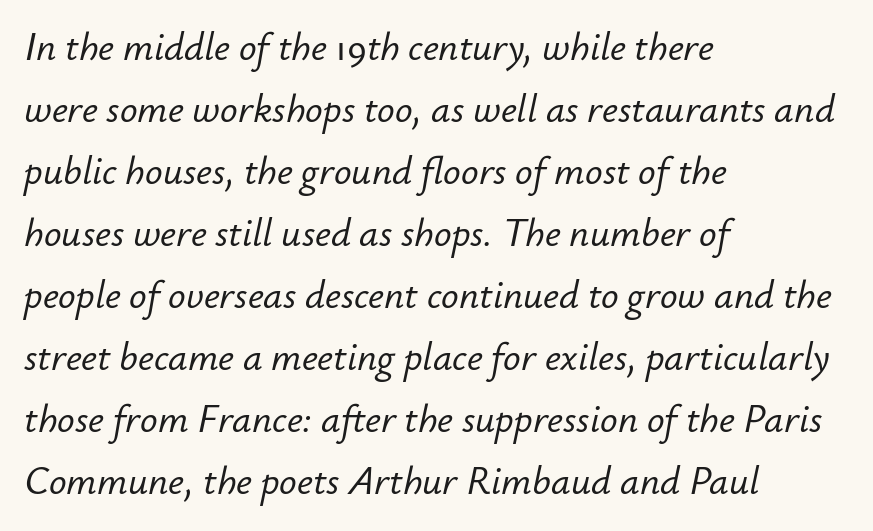
Q: Is the text italic (slanted)? A: Yes, it leans right by about 12 degrees.
Q: Is the text underlined? A: No.
Q: How is the paragraph aligned? A: Left-aligned.
Q: Is the spacing between letters normal or unusually wide? A: Normal.
Q: Is the spacing between lines tight, normal or loose? A: Normal.
Q: Width (condensed, normal, or wide)? A: Normal.
Q: Stroke contrast? A: Low.
Q: x-height? A: Small.
Q: Monospaced? A: No.
